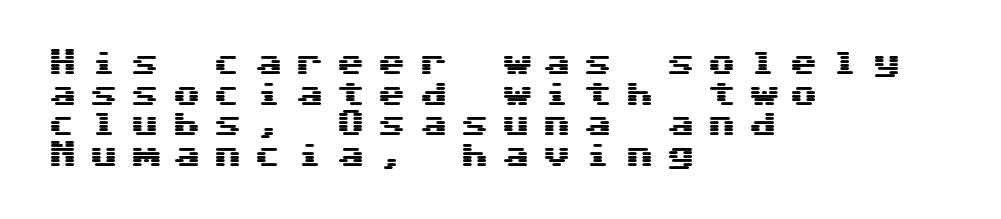
The image shows 29 px wide sans-serif type, upright, monospaced; set left-aligned, tight line spacing (1.06x), unusually wide letter spacing (+0.42 em), not underlined; medium stroke contrast and a medium x-height.
